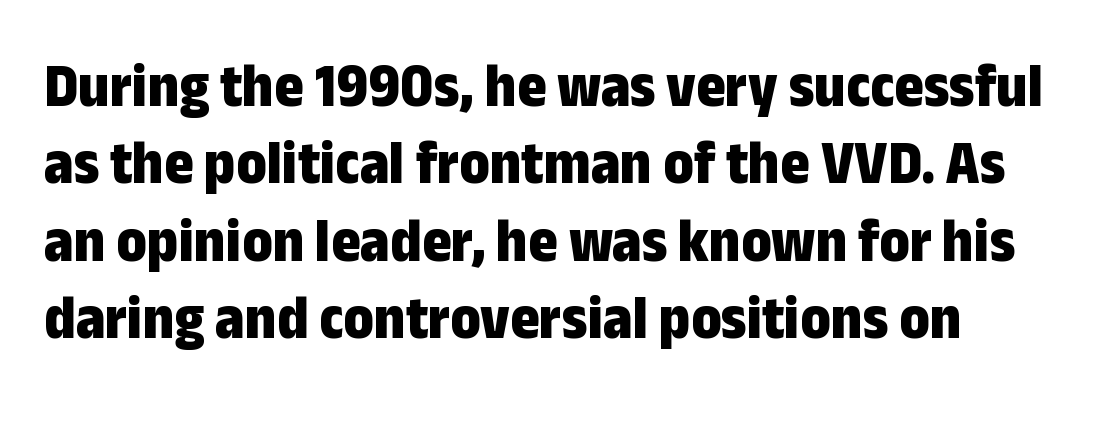
{"serif": "no", "italic": "no", "bold": "yes", "weight": "bold", "width": "condensed", "stroke_contrast": "low", "x_height": "medium", "monospaced": "no", "underline": "no", "line_spacing_ratio": 1.23, "letter_spacing": "normal", "letter_spacing_em": 0.0, "glyph_px": 63}
